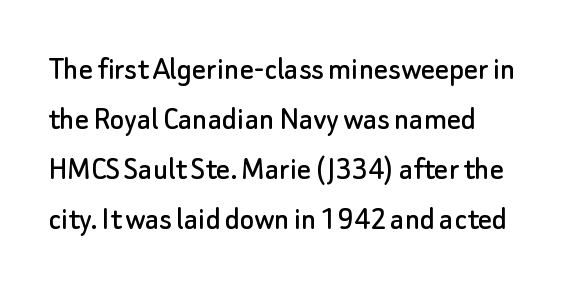
The image shows 34 px sans-serif type, upright; set left-aligned, normal line spacing (1.47x), normal letter spacing, not underlined; low stroke contrast and a small x-height.
